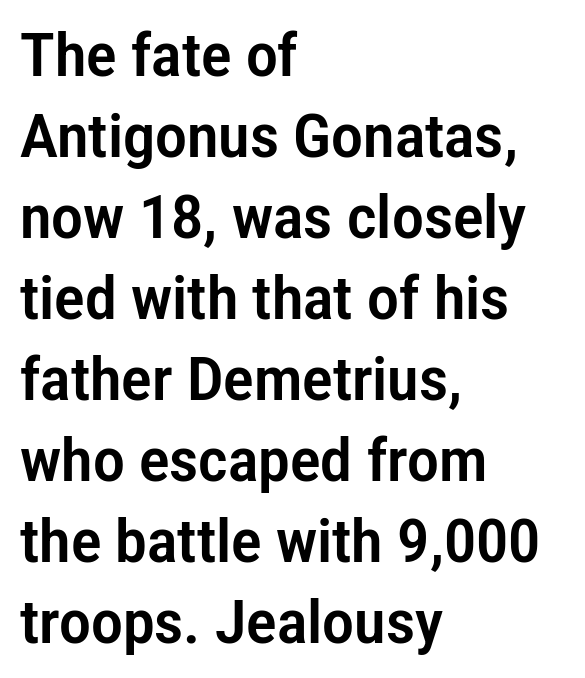
Typeset ragged right — the left edge is the straight one. Nothing sits at the stroke ends, so this counts as sans-serif. Looks like regular typesetting: each glyph gets only the width it needs. This sample uses an upright cut, with every glyph sitting square on the baseline. Baseline-to-baseline distance is the conventional proportion of letter height. Only glyphs here, with clear space below each row.
